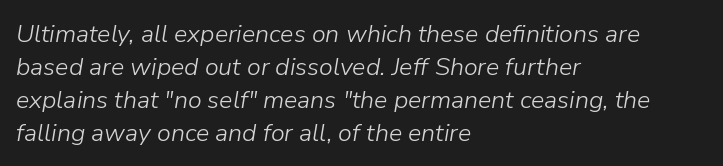
Q: Is the text bold? A: No.
Q: Is the text italic (slanted)? A: Yes, it leans right by about 9 degrees.
Q: Is the text underlined? A: No.
Q: How is the paragraph aligned? A: Left-aligned.
Q: Is the spacing between letters normal or unusually wide? A: Normal.
Q: Is the spacing between lines tight, normal or loose? A: Normal.
